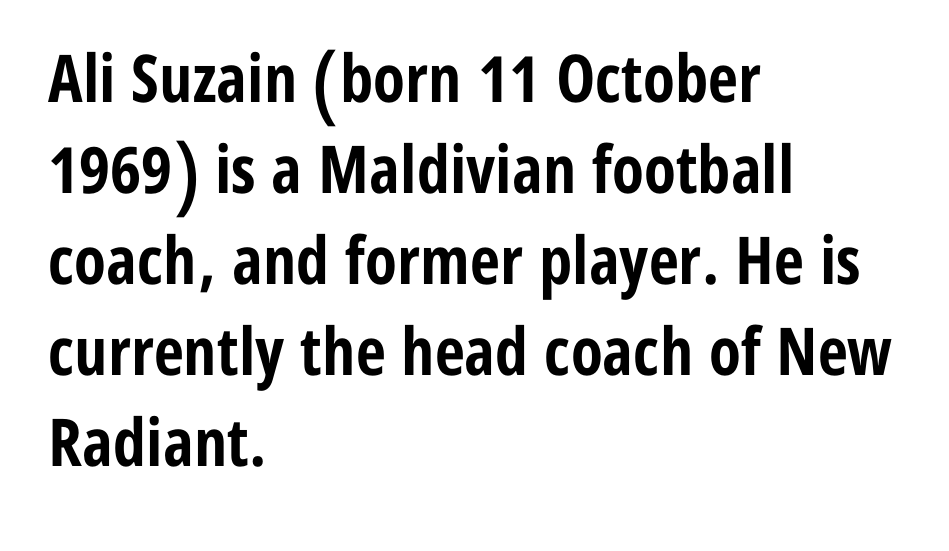
Q: Is the text bold? A: Yes.
Q: Is the text italic (slanted)? A: No, it is upright.
Q: Is the typeface a serif or a sans-serif typeface? A: Sans-serif.
Q: Is the text underlined? A: No.
Q: How is the paragraph aligned? A: Left-aligned.
Q: Is the spacing between letters normal or unusually wide? A: Normal.
Q: Is the spacing between lines tight, normal or loose? A: Normal.
Q: Width (condensed, normal, or wide)? A: Condensed.
Q: Stroke contrast? A: Low.
Q: x-height? A: Medium.
Q: Monospaced? A: No.
